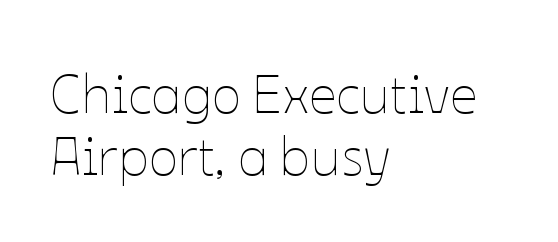
{"italic": "no", "bold": "no", "weight": "thin", "width": "normal", "stroke_contrast": "low", "x_height": "medium", "monospaced": "no", "underline": "no", "align": "left", "line_spacing": "tight", "line_spacing_ratio": 1.13, "letter_spacing": "normal", "letter_spacing_em": 0.0, "glyph_px": 55}
